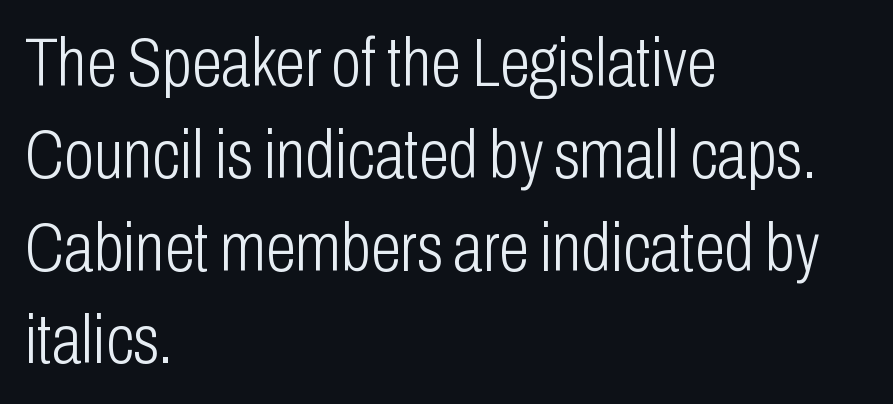
The image shows 69 px light, condensed sans-serif type, upright; set left-aligned, normal line spacing (1.34x), normal letter spacing, not underlined; low stroke contrast and a medium x-height.
